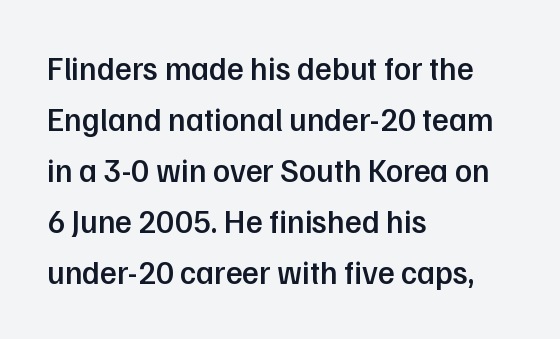
Q: Is the text bold? A: Semi-bold.
Q: Is the text italic (slanted)? A: No, it is upright.
Q: Is the typeface a serif or a sans-serif typeface? A: Sans-serif.
Q: Is the text underlined? A: No.
Q: How is the paragraph aligned? A: Left-aligned.
Q: Is the spacing between letters normal or unusually wide? A: Normal.
Q: Is the spacing between lines tight, normal or loose? A: Normal.
Q: Width (condensed, normal, or wide)? A: Normal.
Q: Stroke contrast? A: Low.
Q: x-height? A: Medium.
Q: Monospaced? A: No.
